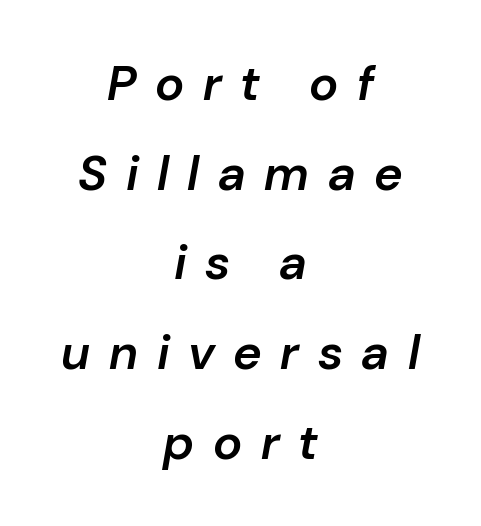
Q: Is the text bold? A: Semi-bold.
Q: Is the text italic (slanted)? A: Yes, it leans right by about 10 degrees.
Q: Is the text underlined? A: No.
Q: How is the paragraph aligned? A: Centered.
Q: Is the spacing between letters normal or unusually wide? A: Unusually wide.
Q: Width (condensed, normal, or wide)? A: Normal.
Q: Stroke contrast? A: Low.
Q: x-height? A: Medium.
Q: Monospaced? A: No.
